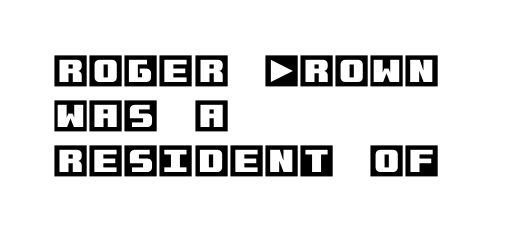
The image shows 36 px text type, upright; set left-aligned, normal line spacing (1.25x), normal letter spacing, not underlined; a large x-height.
